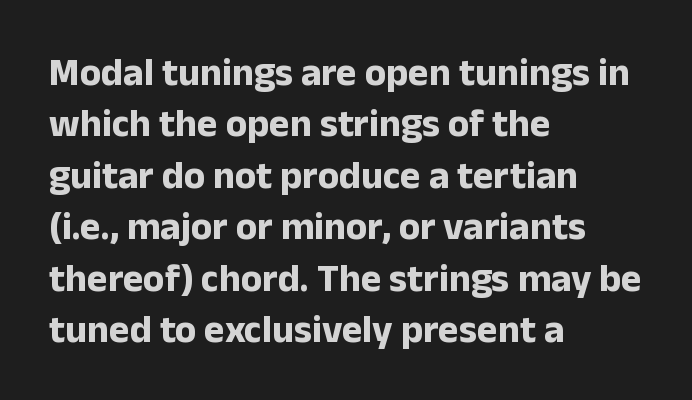
The image shows 39 px bold sans-serif type, upright; set left-aligned, normal line spacing (1.32x), normal letter spacing, not underlined; low stroke contrast and a medium x-height.
